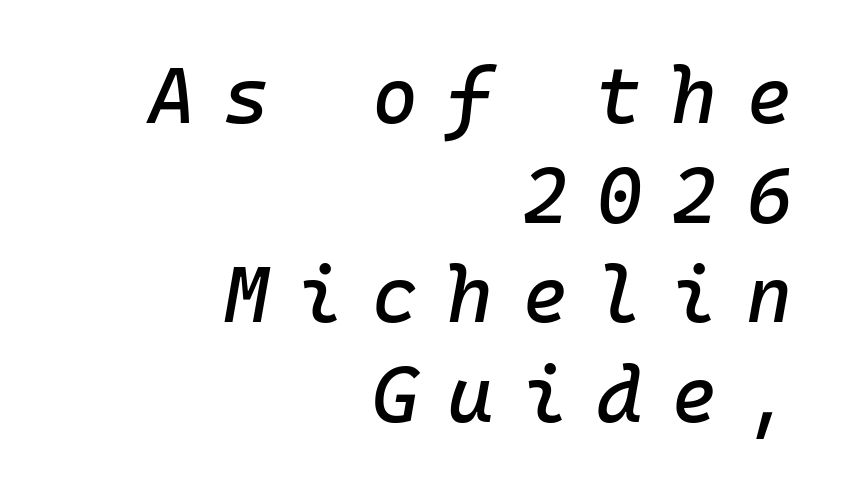
The image shows 79 px text type, italic (leaning right), monospaced; set right-aligned, normal line spacing (1.26x), unusually wide letter spacing (+0.36 em), not underlined; low stroke contrast and a medium x-height.
